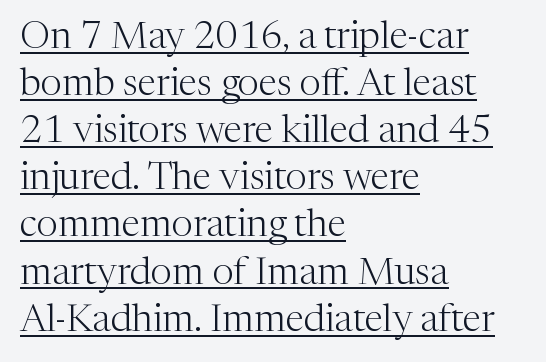
Q: Is the text bold? A: No.
Q: Is the text italic (slanted)? A: No, it is upright.
Q: Is the typeface a serif or a sans-serif typeface? A: Serif.
Q: Is the text underlined? A: Yes.
Q: How is the paragraph aligned? A: Left-aligned.
Q: Is the spacing between letters normal or unusually wide? A: Normal.
Q: Width (condensed, normal, or wide)? A: Normal.
Q: Stroke contrast? A: Medium.
Q: x-height? A: Medium.
Q: Monospaced? A: No.
